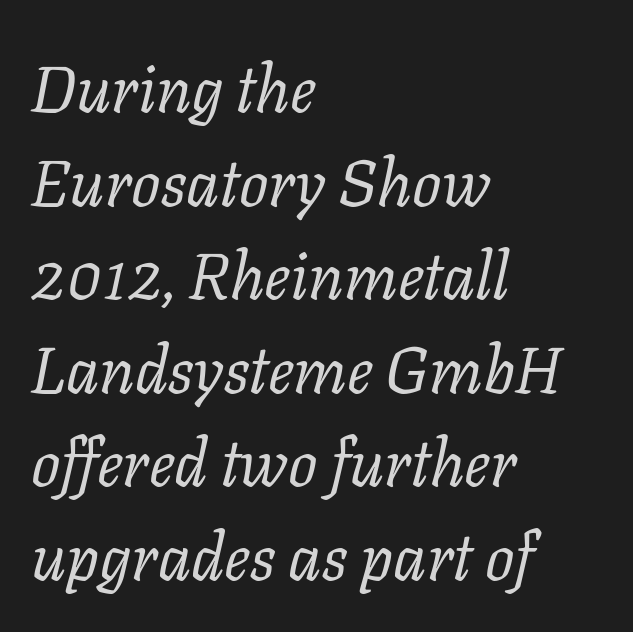
The image shows 65 px regular-weight serif type, italic (leaning right); set left-aligned, normal line spacing (1.44x), normal letter spacing, not underlined; low stroke contrast and a medium x-height.
